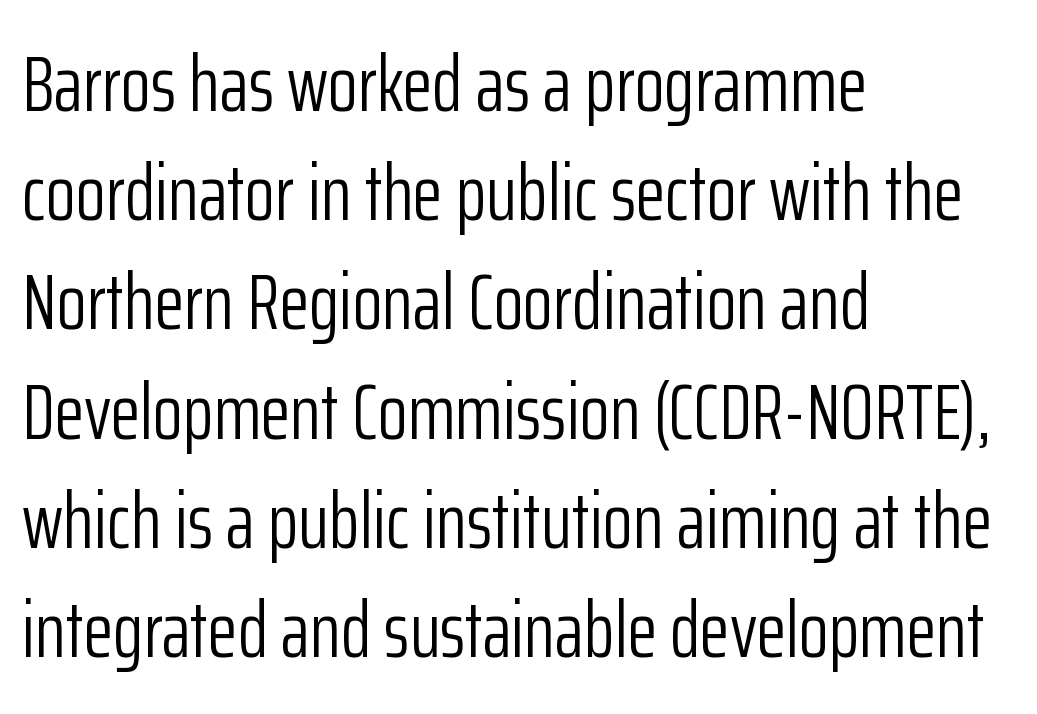
{"serif": "no", "italic": "no", "bold": "no", "weight": "light", "width": "condensed", "stroke_contrast": "low", "x_height": "medium", "monospaced": "no", "underline": "no", "align": "left", "line_spacing": "normal", "line_spacing_ratio": 1.4, "letter_spacing": "normal", "letter_spacing_em": 0.0, "glyph_px": 78}
